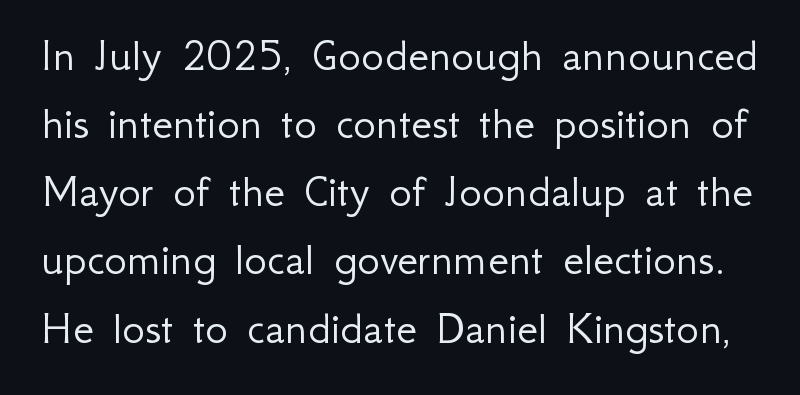
{"serif": "no", "italic": "no", "bold": "no", "weight": "light", "width": "normal", "stroke_contrast": "low", "x_height": "small", "monospaced": "no", "underline": "no", "line_spacing": "normal", "line_spacing_ratio": 1.42, "letter_spacing": "normal", "letter_spacing_em": 0.0, "glyph_px": 48}
